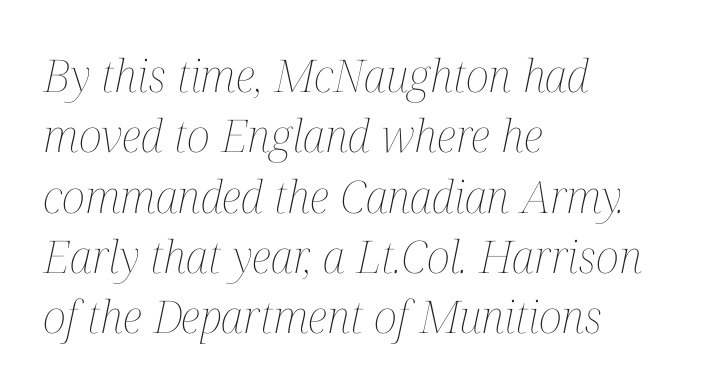
The image shows 45 px thin, condensed type, italic (leaning right); set left-aligned, normal line spacing (1.34x), normal letter spacing, not underlined; medium stroke contrast and a medium x-height.
